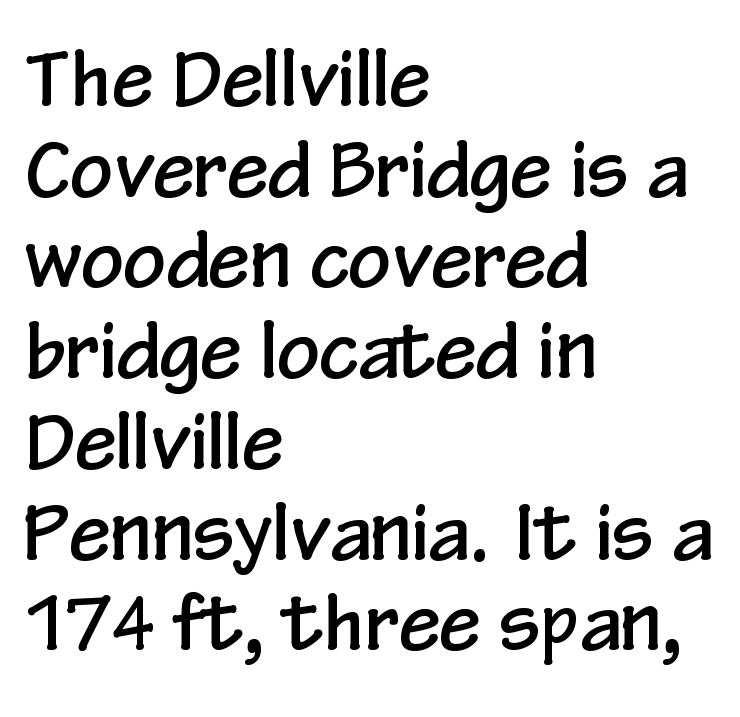
The letters stand straight up with perfectly vertical stems. Quick note: underline off. The designer went with a sans here, leaving each stem footless. A typesetter would call this proportional, since set widths differ per character.
